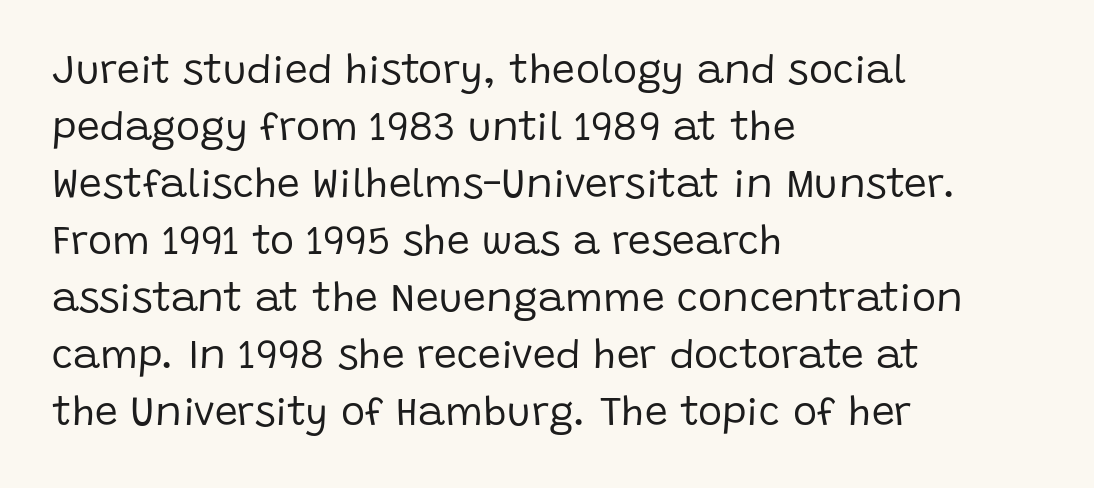
Q: Is the text bold? A: No.
Q: Is the text italic (slanted)? A: No, it is upright.
Q: Is the typeface a serif or a sans-serif typeface? A: Sans-serif.
Q: Is the text underlined? A: No.
Q: How is the paragraph aligned? A: Left-aligned.
Q: Is the spacing between letters normal or unusually wide? A: Normal.
Q: Is the spacing between lines tight, normal or loose? A: Normal.
Q: Width (condensed, normal, or wide)? A: Normal.
Q: Stroke contrast? A: Low.
Q: x-height? A: Large.
Q: Monospaced? A: No.
